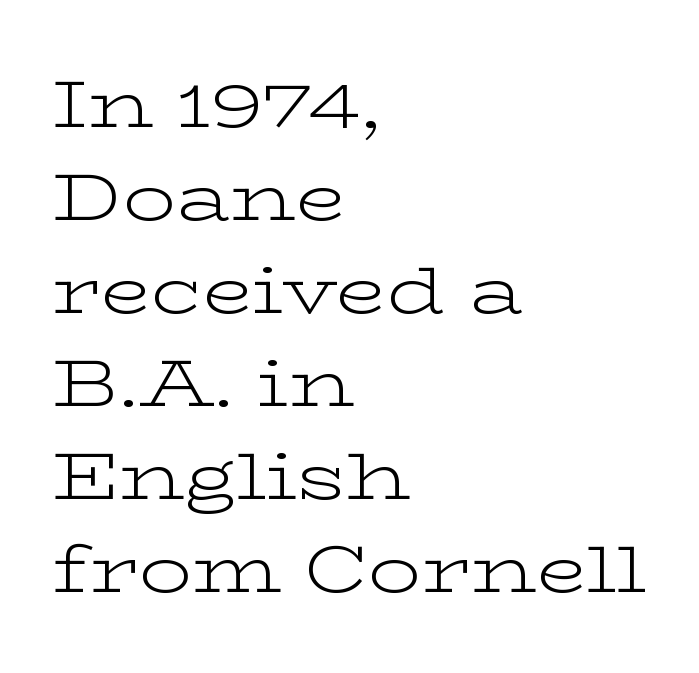
{"serif": "yes", "italic": "no", "bold": "no", "weight": "light", "width": "wide", "stroke_contrast": "low", "x_height": "medium", "monospaced": "no", "underline": "no", "align": "left", "line_spacing": "normal", "line_spacing_ratio": 1.41, "letter_spacing": "normal", "letter_spacing_em": 0.0, "glyph_px": 66}
